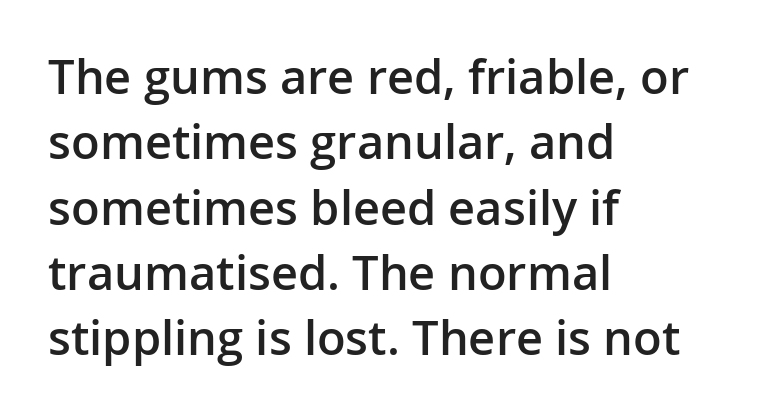
Q: Is the text bold? A: Semi-bold.
Q: Is the text italic (slanted)? A: No, it is upright.
Q: Is the typeface a serif or a sans-serif typeface? A: Sans-serif.
Q: Is the text underlined? A: No.
Q: How is the paragraph aligned? A: Left-aligned.
Q: Is the spacing between letters normal or unusually wide? A: Normal.
Q: Is the spacing between lines tight, normal or loose? A: Normal.
Q: Width (condensed, normal, or wide)? A: Normal.
Q: Stroke contrast? A: Low.
Q: x-height? A: Medium.
Q: Monospaced? A: No.
